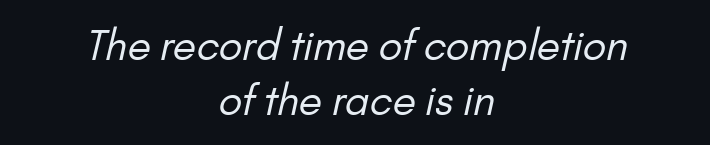
The image shows 42 px regular-weight sans-serif type; set centered, normal line spacing (1.3x), normal letter spacing, not underlined; low stroke contrast and a small x-height.
